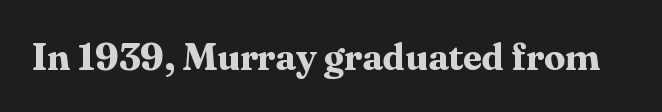
The lettering holds an erect, upright posture throughout. Small tapered or slab feet sit at the stroke ends, so this counts as serif. Think of a printed novel: that variable character pitch is what you see here. What stands out about the letter spacing? Nothing — it is the standard amount.
